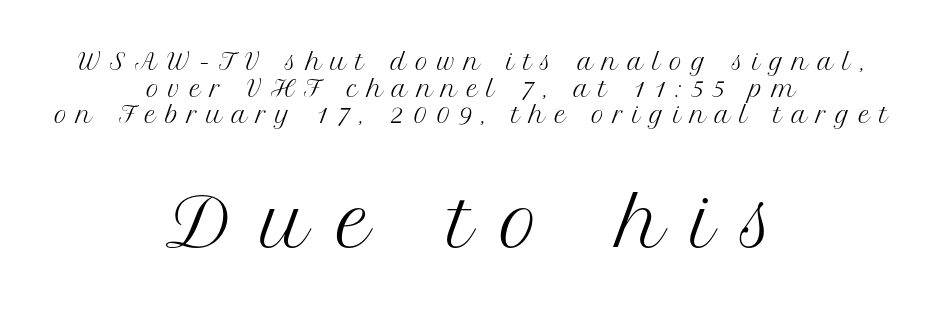
{"serif": "yes", "bold": "no", "weight": "regular", "width": "normal", "stroke_contrast": "medium", "x_height": "medium", "monospaced": "no", "underline": "no", "align": "center", "line_spacing_ratio": 1.21, "letter_spacing": "wide", "letter_spacing_em": 0.41, "larger_block": "second", "size_ratio": 3.0, "glyph_px": 66}
